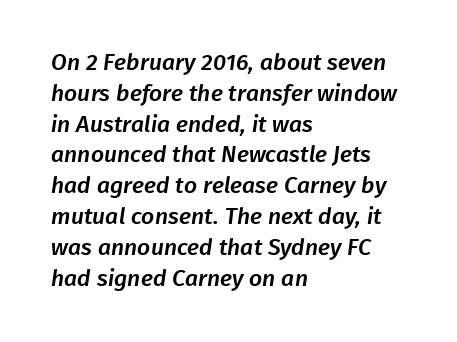
{"underline": "no", "align": "left", "line_spacing": "normal", "line_spacing_ratio": 1.34, "letter_spacing": "normal", "letter_spacing_em": 0.0, "glyph_px": 23}
